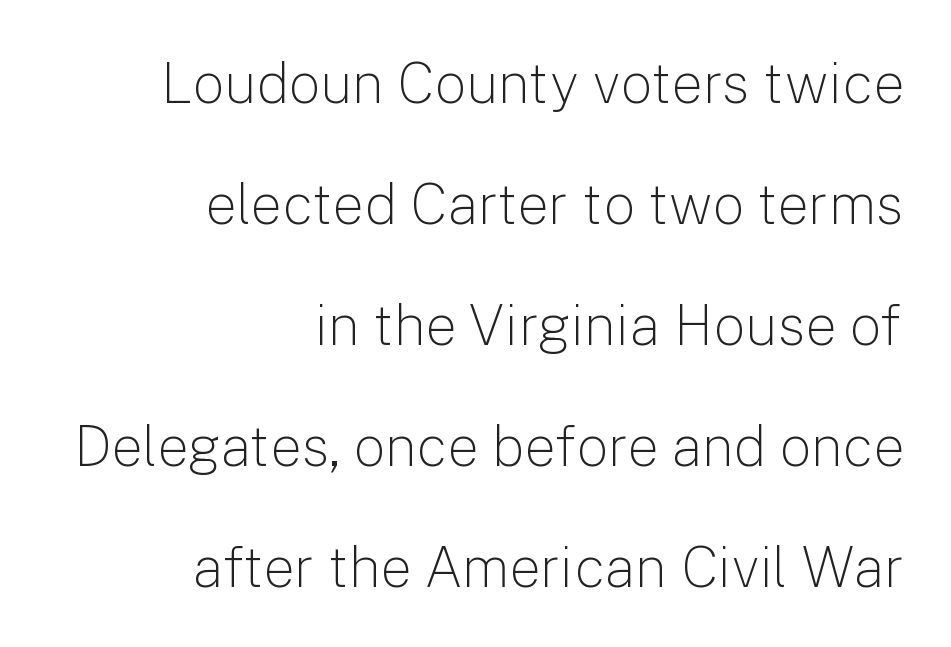
The image shows 56 px light sans-serif type, upright; set right-aligned, loose line spacing (2.16x), normal letter spacing, not underlined; low stroke contrast and a medium x-height.
